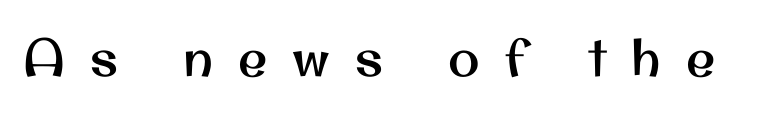
These lines were composed using upright roman letters. The strip under each line holds only bare page. You could not count columns in this text — the font is proportionally spaced. A sans-serif font was chosen for this passage. There is plenty of visible air inserted between adjacent glyphs.
